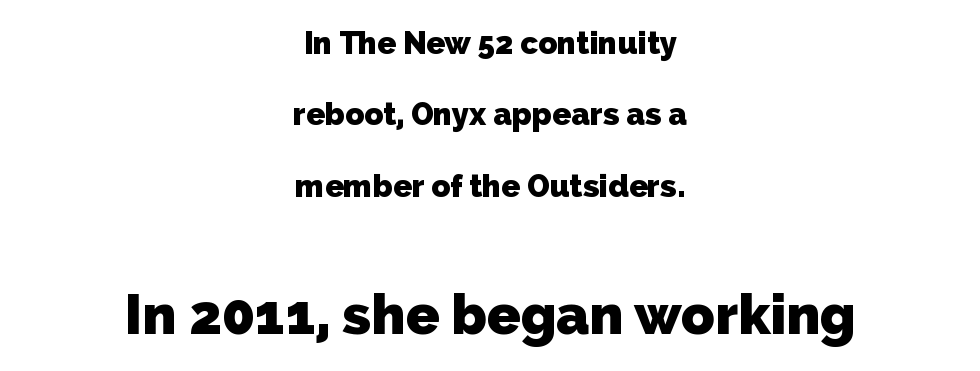
The image shows 55 px heavy sans-serif type; set centered, loose line spacing (2.3x), normal letter spacing, not underlined; the second (bottom) block is 1.77x larger; low stroke contrast and a medium x-height.
